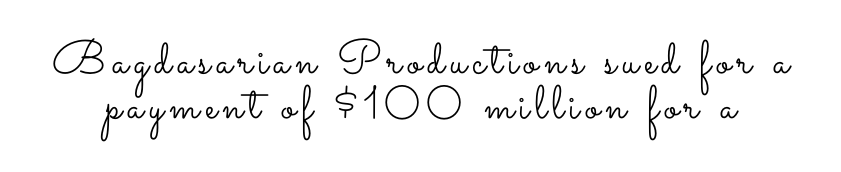
The image shows 47 px light, wide type; set tight line spacing (0.95x), not underlined; low stroke contrast and a small x-height.
